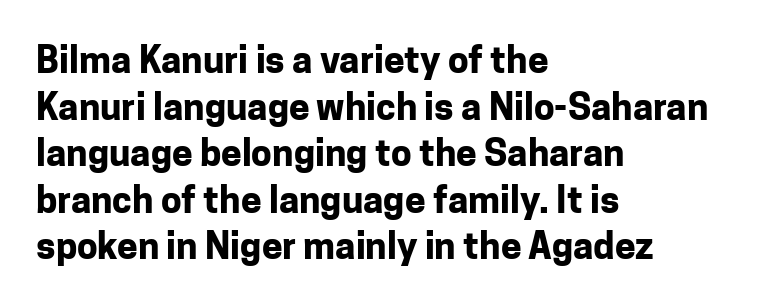
The image shows 37 px bold sans-serif type, upright; set left-aligned, normal line spacing (1.26x), normal letter spacing, not underlined; low stroke contrast and a medium x-height.
